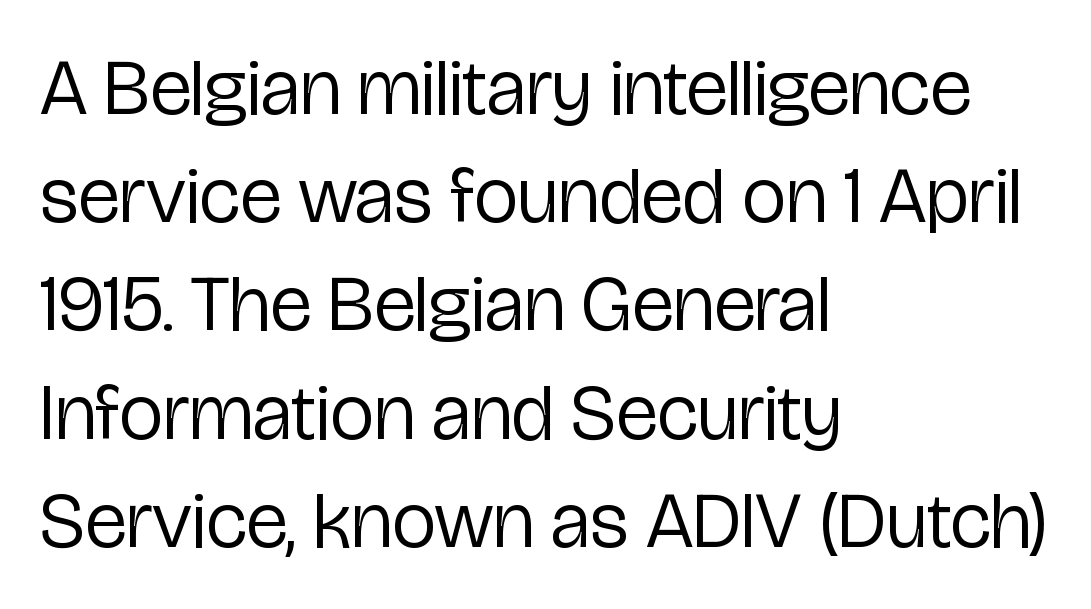
If you drew a ruler down the left edge, every line would touch it. The leading is moderate, giving the passage an even texture. The letters advance in unequal steps, a hallmark of proportional type. This rendering features lettering with no underline. The type sits square on the baseline with zero lean. Stroke thickness stays within the range of a standard reading face or lighter.
